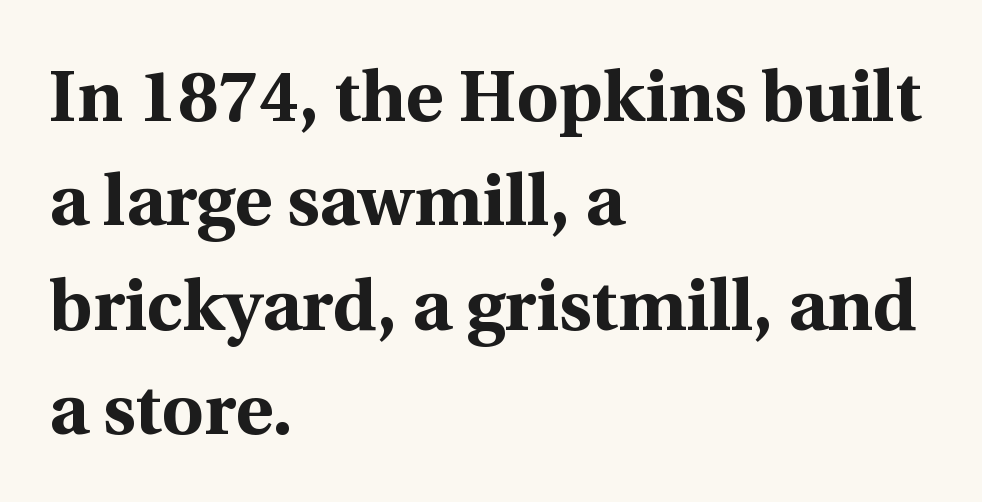
The image shows 72 px bold serif type, upright; set left-aligned, normal line spacing (1.45x), normal letter spacing, not underlined; a medium x-height.
